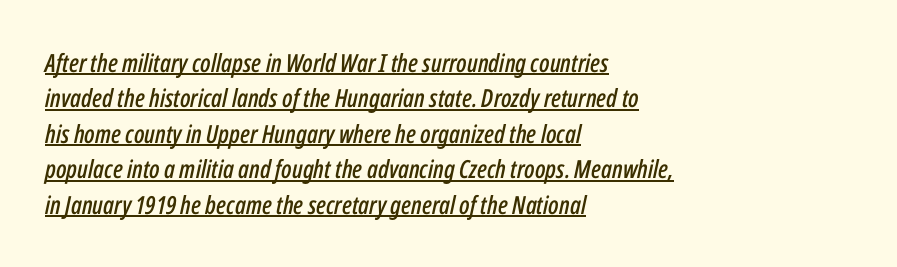
The image shows 25 px text type, italic (leaning right); set left-aligned, normal line spacing (1.42x), normal letter spacing, underlined.
